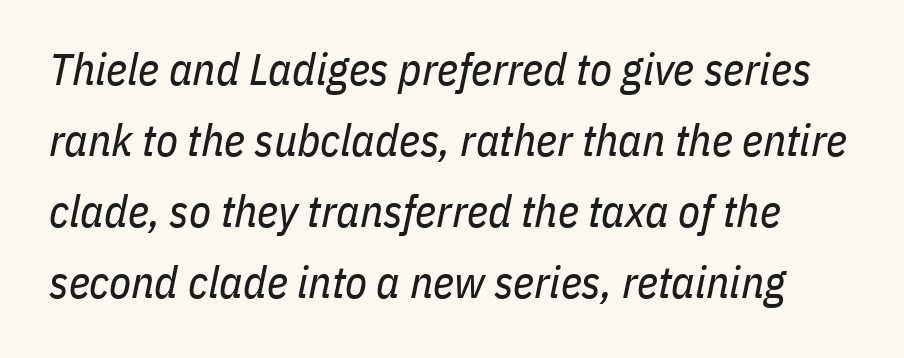
The specimen omits any rule beneath the text block's lines. This sample has the flowing, uneven cadence of proportional lettering. Observe the ordinary spacing: letters are neighbours, not strangers. The weight would be labelled regular, book, light, or lighter still. Horizontal bands of white between lines are of average thickness. You can tell it's italic because the verticals aren't actually vertical.
